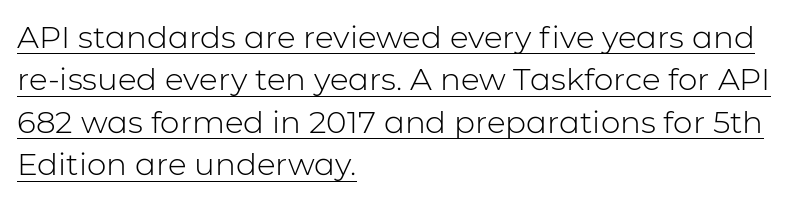
{"serif": "no", "italic": "no", "bold": "no", "weight": "light", "width": "normal", "stroke_contrast": "low", "x_height": "medium", "monospaced": "no", "underline": "yes", "align": "left", "line_spacing": "normal", "line_spacing_ratio": 1.37, "letter_spacing": "normal", "letter_spacing_em": 0.0, "glyph_px": 31}
